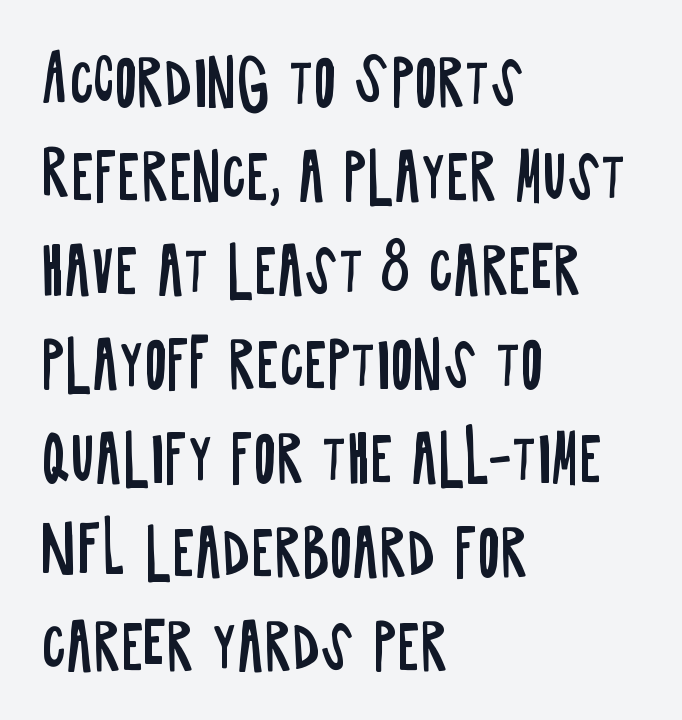
The image shows 61 px regular-weight, condensed sans-serif type, upright; set left-aligned, normal line spacing (1.54x), normal letter spacing, not underlined; low stroke contrast and a large x-height.
